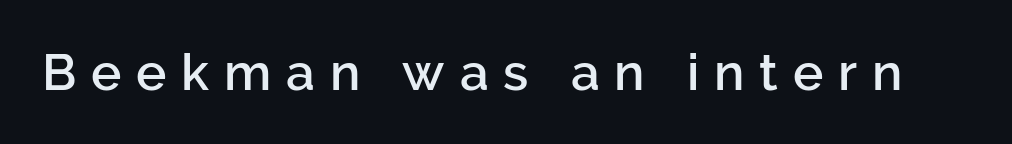
Q: Is the text bold? A: Semi-bold.
Q: Is the text italic (slanted)? A: No, it is upright.
Q: Is the typeface a serif or a sans-serif typeface? A: Sans-serif.
Q: Is the text underlined? A: No.
Q: Is the spacing between letters normal or unusually wide? A: Unusually wide.
Q: Width (condensed, normal, or wide)? A: Normal.
Q: Stroke contrast? A: Low.
Q: x-height? A: Medium.
Q: Monospaced? A: No.
